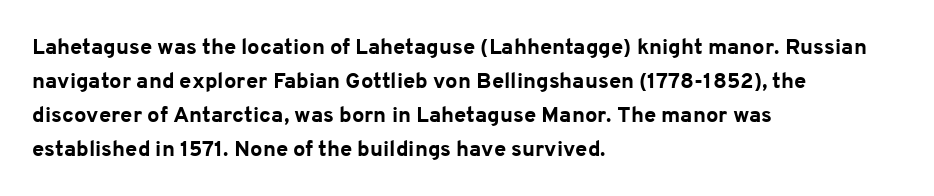
Underline: absent. Default kerning and tracking; the words read as compact shapes. Successive baselines arrive at the customary interval. You can tell it's not italic because the verticals are truly vertical. One-word summary of the alignment: left. These lines carry a lot of weight — the face is fully bold.
